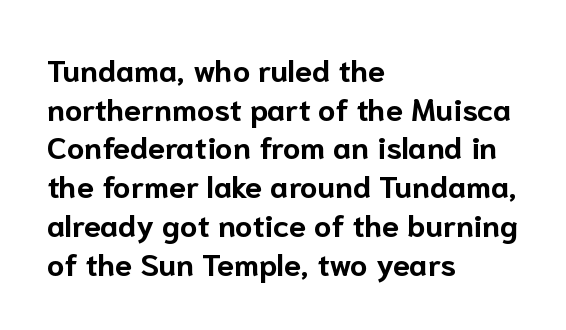
The image shows 31 px bold sans-serif type, upright; set left-aligned, normal line spacing (1.25x), normal letter spacing, not underlined; low stroke contrast and a medium x-height.
